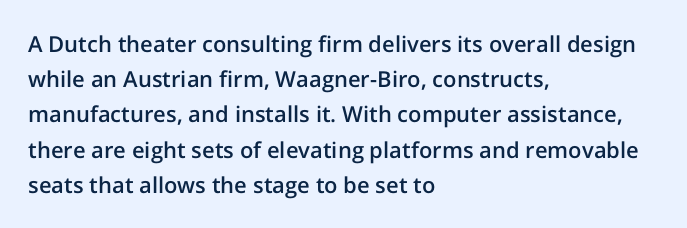
The ragged edge is on the right, which tells us the setting is flush left. If you measured baseline to baseline, you'd find a middling distance. Underlining? Definitely not there. The letters are semibold — heavier than regular but short of a full bold. Style check: upright. Inter-character spacing is left at the font's built-in metrics.
